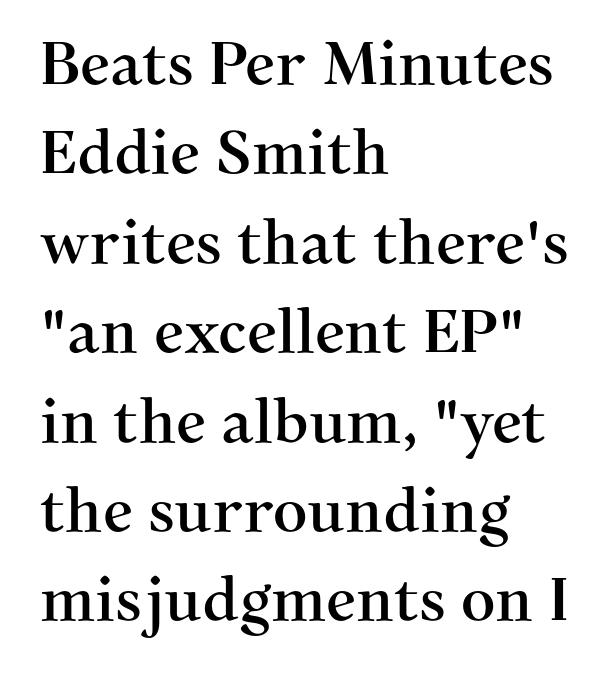
Serifs: yes, visible at the terminals of the letterforms. Looks like regular typesetting: each glyph gets only the width it needs. Tall strokes in this sample are plumb rather than angled. How are the letters spaced? Ordinarily, with no added tracking. Rows of type keep a routine distance in the vertical direction.
